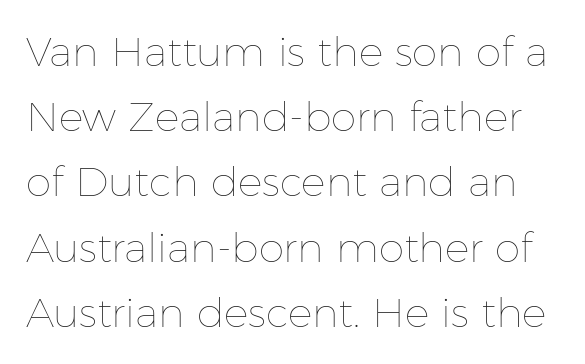
Summary of weight: not heavy and not bold. Letter spacing: default. The axis of the letterforms is exactly vertical. No word sits above an underline. Do the characters align in a grid? No, the font is proportional. Line spacing here is normal.
